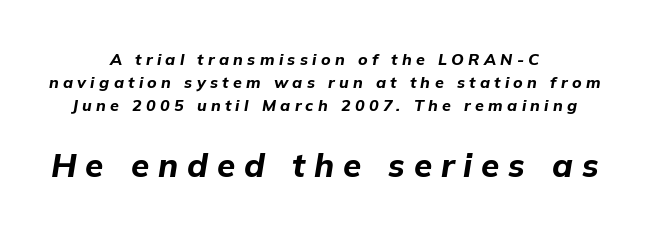
The passage shown is typed in a proportional face where columns would drift. The paragraph shown floats in the horizontal middle. The face used here is rendered with a markedly widened letterfit. The designer left line spacing at the default. In terms of posture, this sample is oblique.
